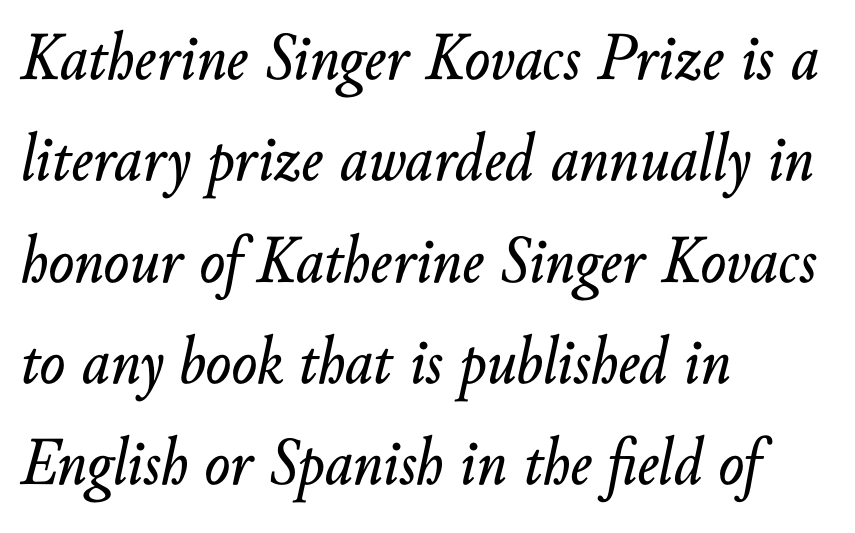
The strip under each line holds only bare page. You can tell it's italic because the verticals aren't actually vertical. The rendering keeps characters at their native spacing. The paragraph has a hard left edge and a soft right edge. A typesetter would call this proportional, since set widths differ per character. The vertical gap from one line to the next is medium.
